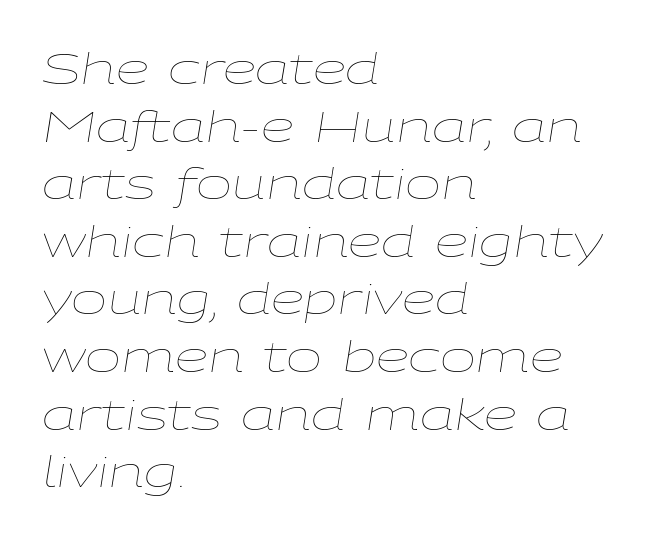
Q: Is the text bold? A: No.
Q: Is the text italic (slanted)? A: Yes, it leans right by about 9 degrees.
Q: Is the text underlined? A: No.
Q: How is the paragraph aligned? A: Left-aligned.
Q: Is the spacing between letters normal or unusually wide? A: Normal.
Q: Is the spacing between lines tight, normal or loose? A: Normal.
Q: Width (condensed, normal, or wide)? A: Wide.
Q: Stroke contrast? A: Low.
Q: x-height? A: Medium.
Q: Monospaced? A: No.
